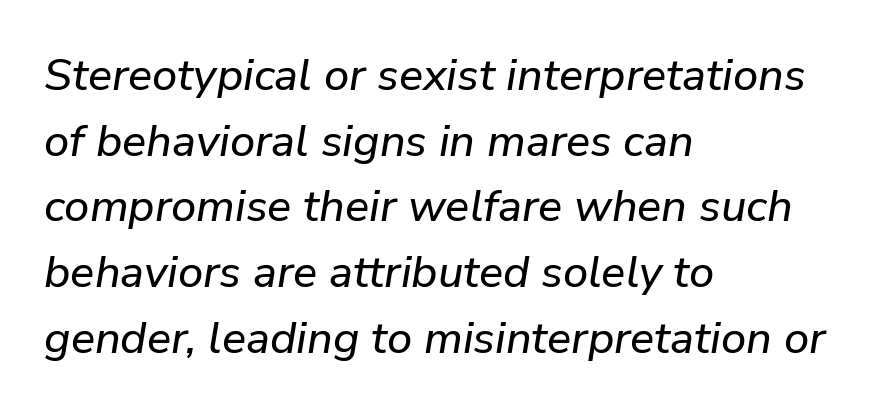
Leftover space on each line is placed entirely after the last word. Just letters on the line, the space beneath them empty. There is no visible air inserted between adjacent glyphs. Varying glyph widths throughout — classic text-font behaviour. The rows are spaced the way most documents space them.
